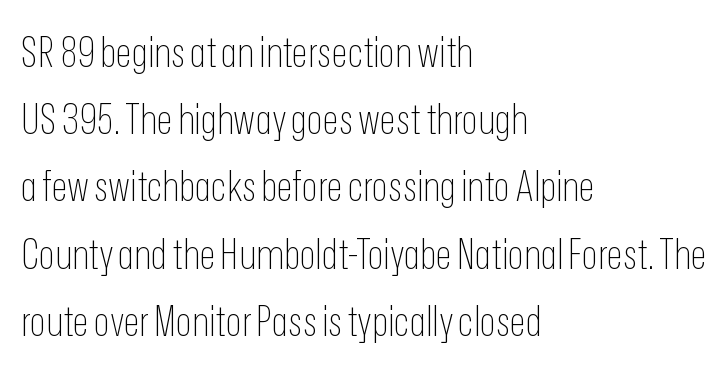
{"serif": "no", "italic": "no", "bold": "no", "weight": "thin", "width": "condensed", "stroke_contrast": "low", "x_height": "medium", "monospaced": "no", "underline": "no", "align": "left", "line_spacing": "normal", "line_spacing_ratio": 1.6, "letter_spacing": "normal", "letter_spacing_em": 0.0, "glyph_px": 42}
